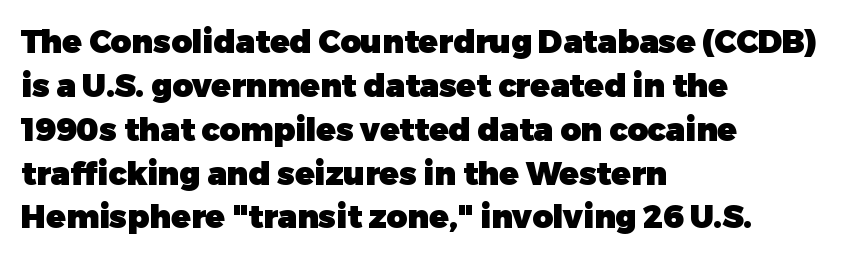
The image shows 32 px heavy sans-serif type, upright; set left-aligned, normal line spacing (1.37x), normal letter spacing, not underlined; low stroke contrast and a medium x-height.
